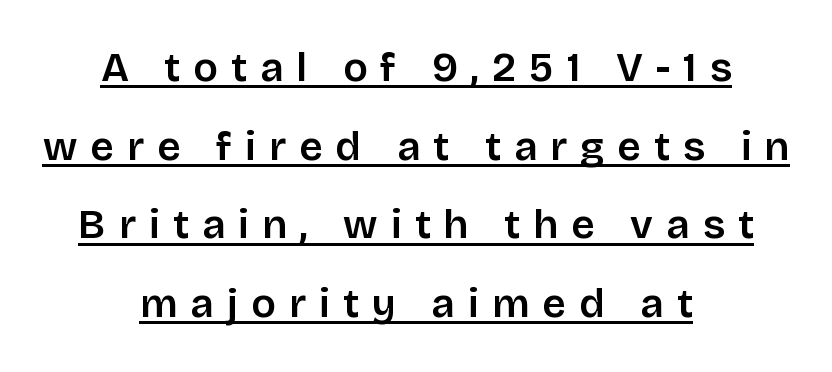
Display-style spreading of the glyphs; the letterfit is very open. Interline gaps are noticeably wide in this sample. Stroke terminals: plain, sans-serif. The passage is arranged like a title page — every line centered. Honestly, the underline is the first thing you notice here. Nope, not italic — everything's standing straight.
